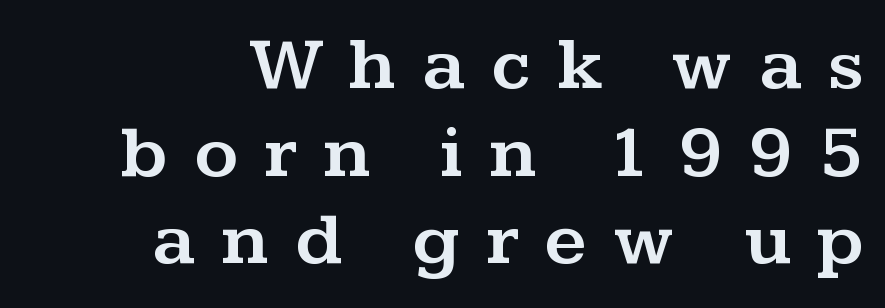
{"serif": "yes", "italic": "no", "width": "wide", "stroke_contrast": "medium", "x_height": "medium", "monospaced": "no", "underline": "no", "align": "right", "line_spacing_ratio": 1.17, "letter_spacing": "wide", "letter_spacing_em": 0.35, "glyph_px": 75}
